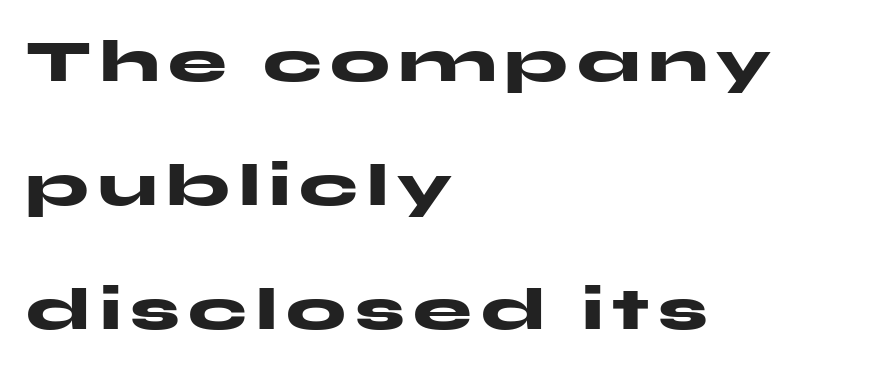
Strokes here are thick enough to call this a true bold. Underlining? Definitely not there. Examine the stroke ends and you'll find no serifs. Unlike italic type, these characters show no tilt at all. Visually the block forms a straight wall on the left and a jagged coastline on the right. Successive baselines arrive slowly, with a big drop between each.
